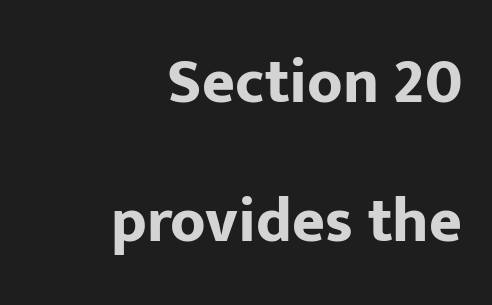
The type family on display is of the sans-serif kind. Nobody touched the tracking dial on this one. Honestly, there is no underline to notice here at all. Leading is clearly above the norm, producing a sparse column. Weight: bold. Every character sits straight up, as roman type does.
